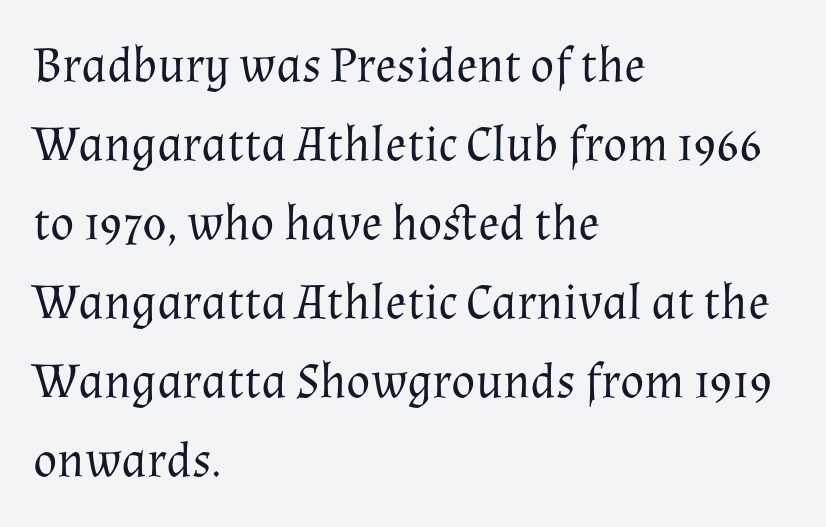
The image shows 50 px regular-weight serif type, upright; set left-aligned, normal line spacing (1.58x), normal letter spacing, not underlined; medium stroke contrast and a medium x-height.
